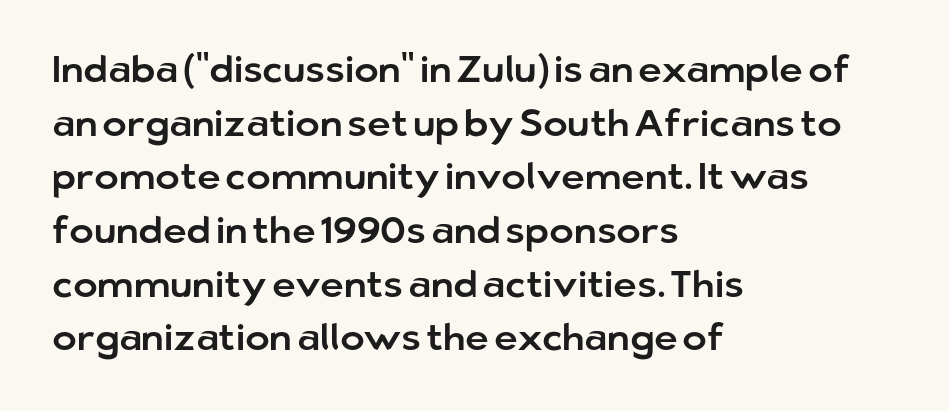
{"serif": "no", "italic": "no", "width": "normal", "stroke_contrast": "low", "x_height": "medium", "monospaced": "no", "underline": "no", "align": "left", "line_spacing": "normal", "line_spacing_ratio": 1.45, "letter_spacing": "normal", "letter_spacing_em": 0.0, "glyph_px": 37}
